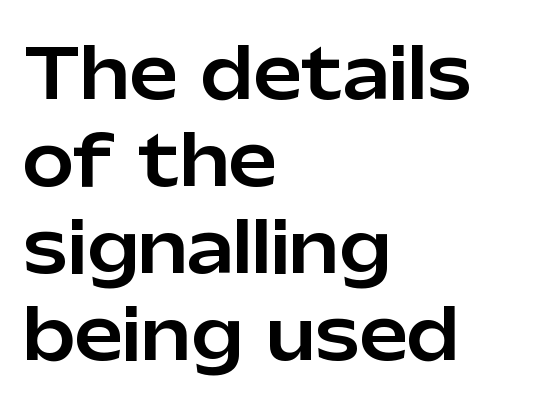
The image shows 69 px sans-serif type, upright; set left-aligned, normal line spacing (1.26x), normal letter spacing, not underlined; low stroke contrast and a medium x-height.
